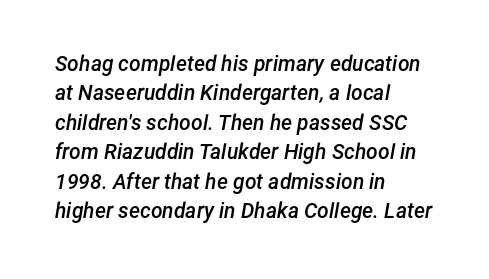
The image shows 21 px text type, italic (leaning right); set left-aligned, normal line spacing (1.4x), normal letter spacing, not underlined.
